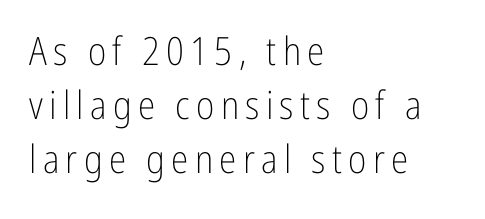
Stroke thickness stays within the range of a standard reading face or lighter. Typographically, this falls in the sans-serif category. Horizontally, the lines are justified to the leading edge only. Lines of text with bare space underneath.
